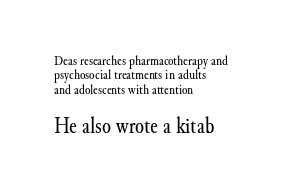
Q: Is the text bold? A: No.
Q: Is the text italic (slanted)? A: No, it is upright.
Q: Is the text underlined? A: No.
Q: How is the paragraph aligned? A: Left-aligned.
Q: Is the spacing between letters normal or unusually wide? A: Normal.
Q: Is the spacing between lines tight, normal or loose? A: Tight.
Q: Which block of text is set in a larger size, the first (top) or the second (bottom)? A: The second (bottom) one.
